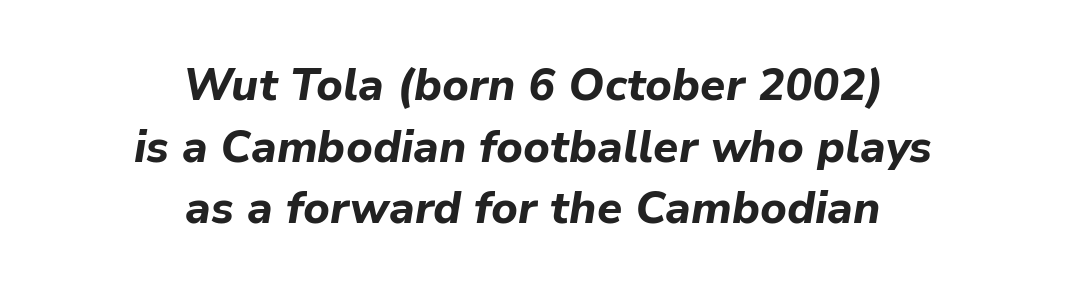
The image shows 45 px bold type, italic (leaning right); set centered, normal line spacing (1.37x), normal letter spacing, not underlined; low stroke contrast and a medium x-height.
